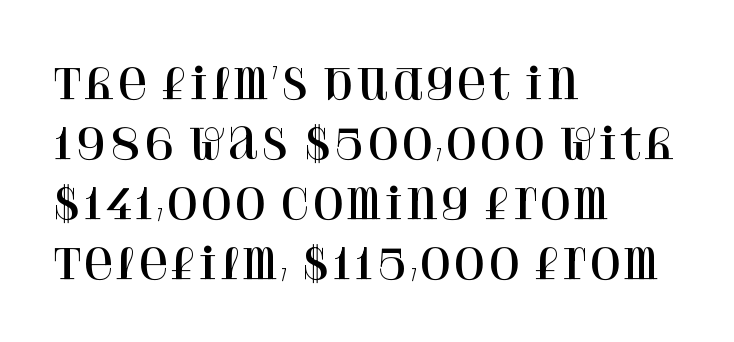
The image shows 41 px serif type, upright; set left-aligned, normal line spacing (1.46x), normal letter spacing, not underlined; high stroke contrast and a large x-height.
